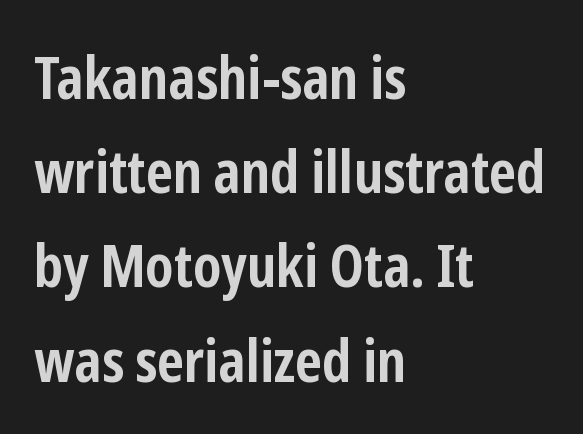
The image shows 60 px semibold, condensed sans-serif type, upright; set left-aligned, normal line spacing (1.57x), normal letter spacing, not underlined; low stroke contrast and a medium x-height.
